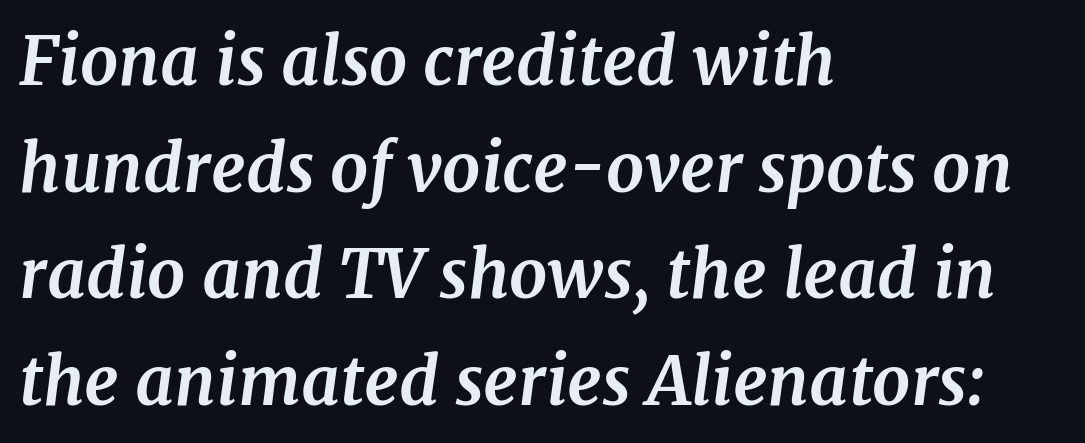
Designer's note — italics engaged. Look at the stroke-to-counter ratio: heavy, a bold. Unlike a clean sans, this face finishes its strokes with serifs. The line-height multiplier appears to be the usual default.
